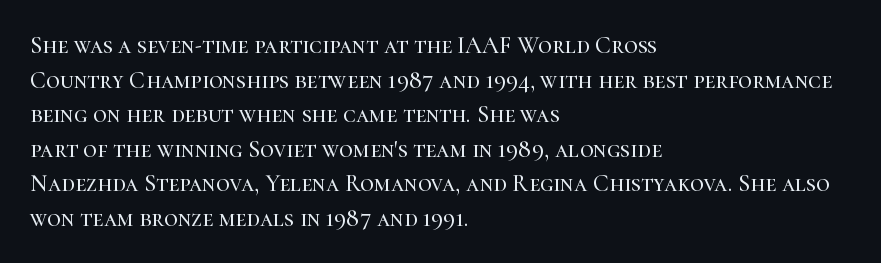
{"italic": "no", "underline": "no", "align": "left", "line_spacing": "normal", "line_spacing_ratio": 1.44, "letter_spacing": "normal", "letter_spacing_em": 0.0, "glyph_px": 24}
